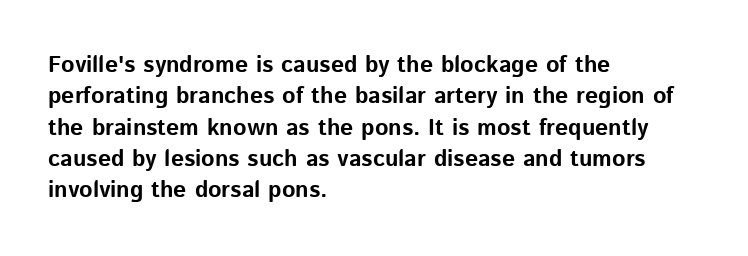
The image shows 23 px bold type, upright; set left-aligned, normal line spacing (1.36x), normal letter spacing, not underlined.
